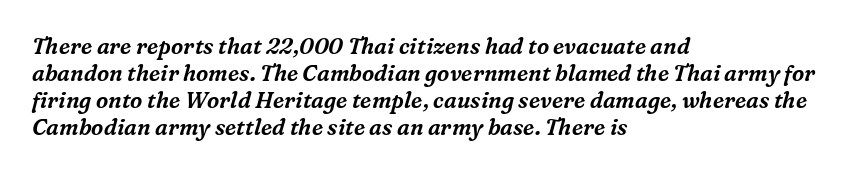
The image shows 22 px text type, italic (leaning right); set left-aligned, line spacing 1.23x, normal letter spacing, not underlined.
